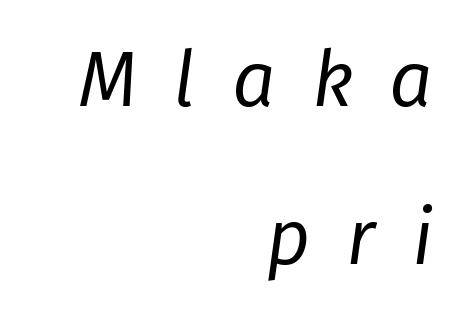
The image shows 77 px regular-weight type, italic (leaning right); set right-aligned, loose line spacing (2.05x), unusually wide letter spacing (+0.47 em), not underlined; low stroke contrast and a medium x-height.
